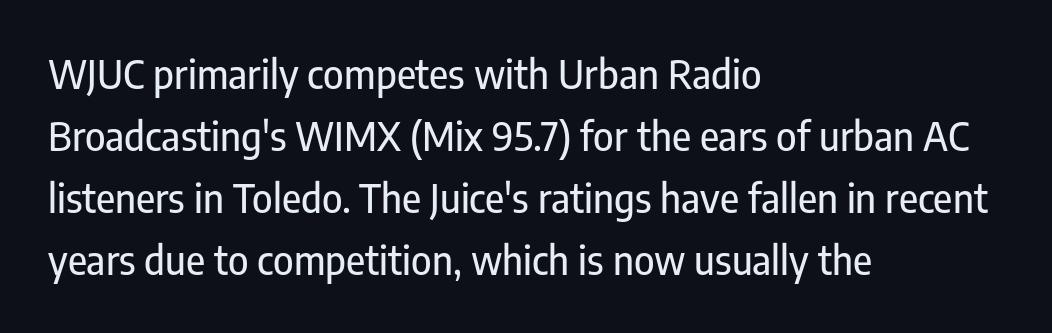
The image shows 39 px condensed sans-serif type, upright; set left-aligned, normal line spacing (1.59x), normal letter spacing, not underlined; low stroke contrast and a medium x-height.
